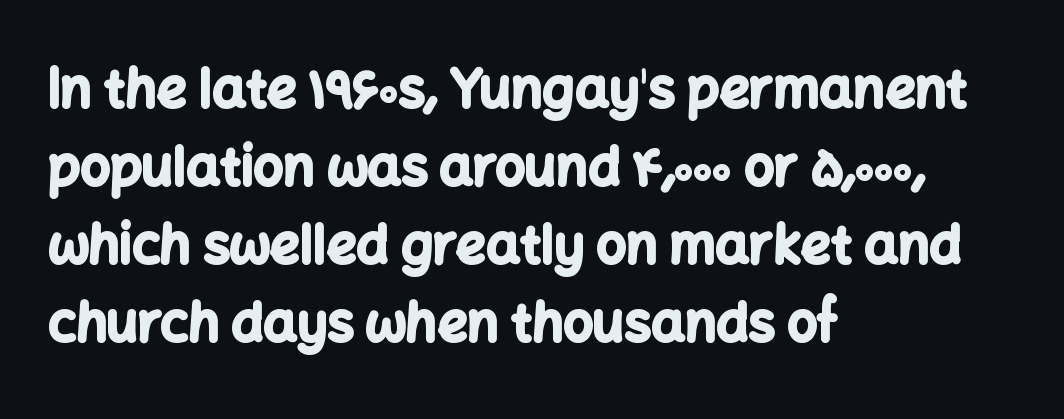
The space beneath each line is pristine and unruled. This block has exactly the height ordinary leading produces. These lines were composed using upright roman letters. You could not count columns in this text — the font is proportionally spaced. The rendering anchors every line to the left-hand side.
